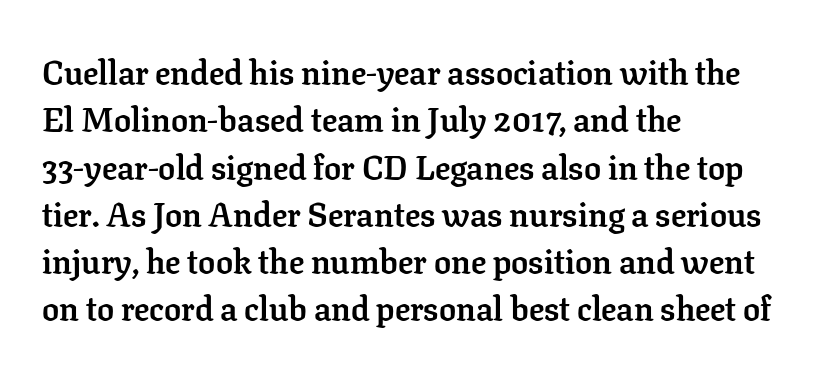
The image shows 34 px semibold serif type, upright; set left-aligned, normal line spacing (1.39x), normal letter spacing, not underlined; low stroke contrast and a medium x-height.
